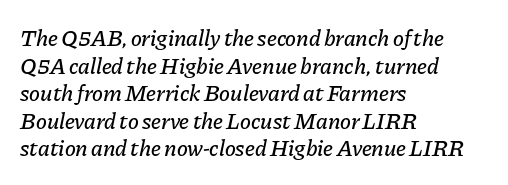
Underline: absent. The paragraph shown leans on its left margin. What stands out about the letter spacing? Nothing — it is the standard amount. The letters are slanted; this is an italic face.
